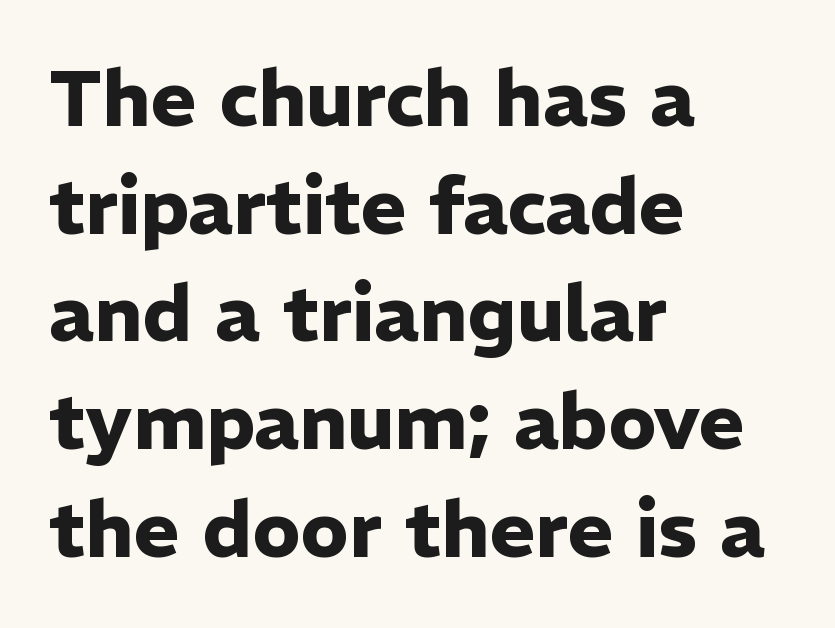
{"serif": "no", "italic": "no", "bold": "yes", "weight": "heavy", "width": "normal", "stroke_contrast": "low", "x_height": "medium", "monospaced": "no", "underline": "no", "align": "left", "line_spacing": "normal", "line_spacing_ratio": 1.38, "letter_spacing": "normal", "letter_spacing_em": 0.0, "glyph_px": 78}
